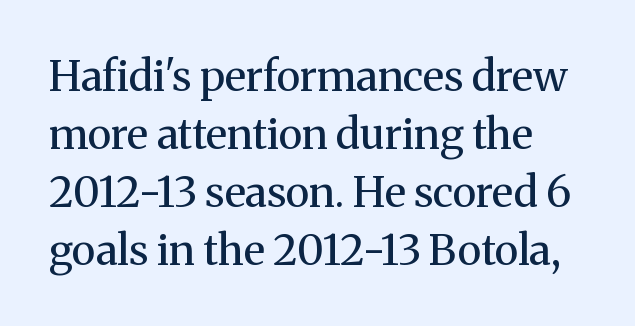
The image shows 42 px regular-weight serif type, upright; set normal line spacing (1.38x), normal letter spacing, not underlined; medium stroke contrast and a medium x-height.
